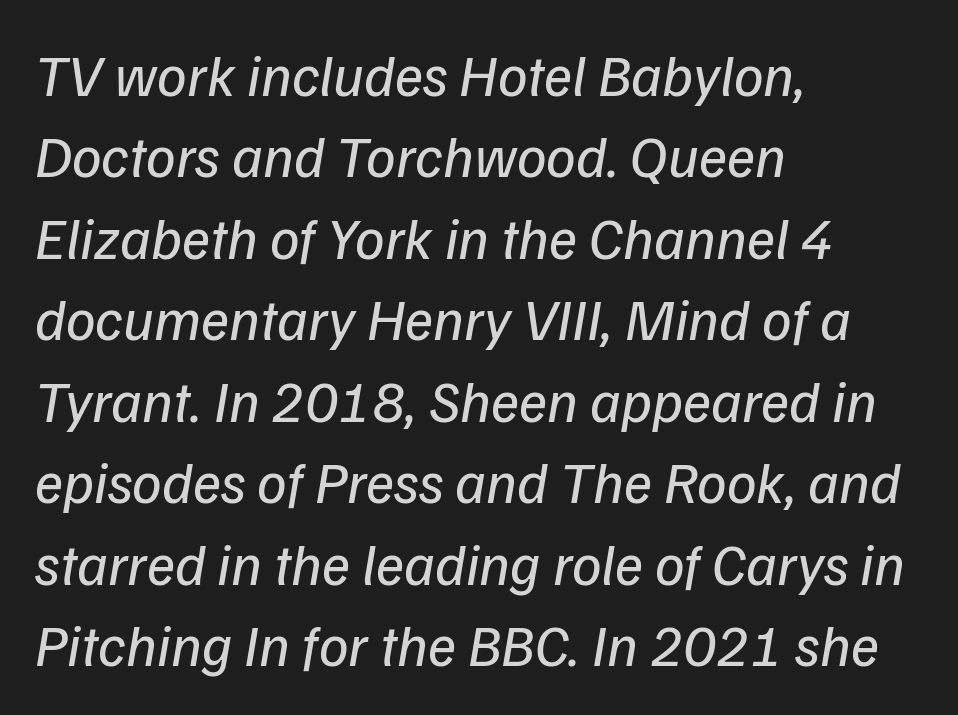
Does extra space separate the letters? No, they use regular spacing. You could not count columns in this text — the font is proportionally spaced. Any mark beneath the type? The region is blank. Is the type heavy? It reads as light-to-regular instead.
